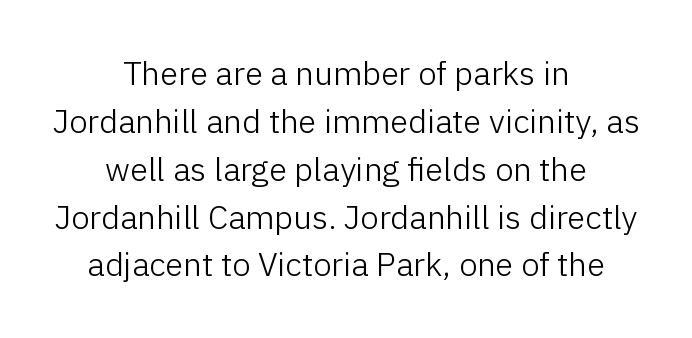
Q: Is the text bold? A: No.
Q: Is the text italic (slanted)? A: No, it is upright.
Q: Is the typeface a serif or a sans-serif typeface? A: Sans-serif.
Q: Is the text underlined? A: No.
Q: How is the paragraph aligned? A: Centered.
Q: Is the spacing between letters normal or unusually wide? A: Normal.
Q: Is the spacing between lines tight, normal or loose? A: Normal.
Q: Width (condensed, normal, or wide)? A: Normal.
Q: Stroke contrast? A: Low.
Q: x-height? A: Medium.
Q: Monospaced? A: No.
